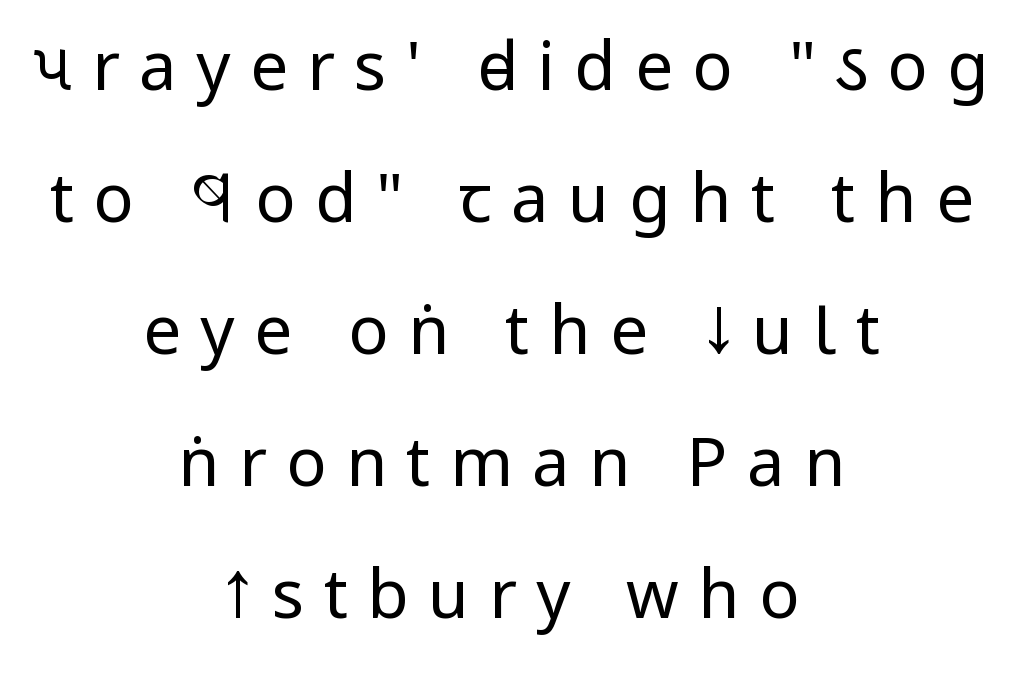
The image shows 67 px regular-weight, condensed sans-serif type, upright; set centered, loose line spacing (1.97x), unusually wide letter spacing (+0.29 em), not underlined; low stroke contrast and a large x-height.
